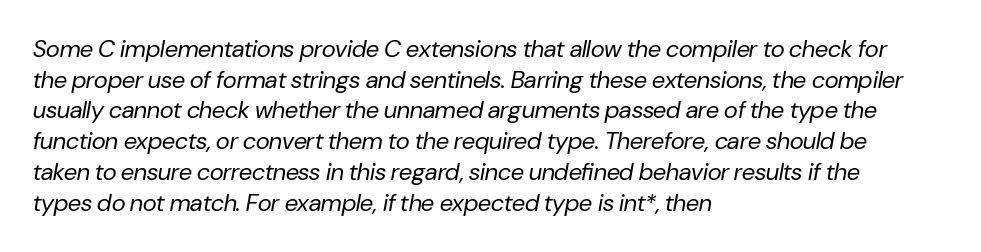
{"italic": "yes", "lean": "right", "slant_degrees": 10, "bold": "no", "underline": "no", "align": "left", "line_spacing": "normal", "line_spacing_ratio": 1.28, "letter_spacing": "normal", "letter_spacing_em": 0.0, "glyph_px": 24}
